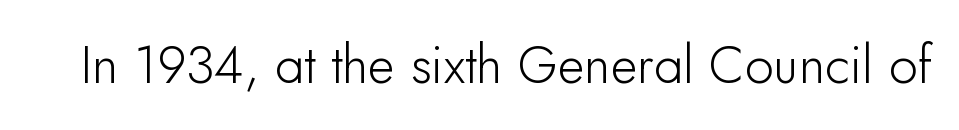
{"serif": "no", "italic": "no", "width": "normal", "stroke_contrast": "low", "x_height": "small", "monospaced": "no", "underline": "no", "letter_spacing": "normal", "letter_spacing_em": 0.0, "glyph_px": 52}
